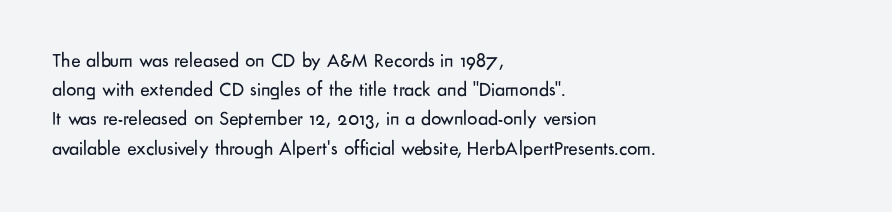
{"italic": "no", "bold": "no", "underline": "no", "align": "left", "line_spacing": "normal", "line_spacing_ratio": 1.46, "letter_spacing": "normal", "letter_spacing_em": 0.0, "glyph_px": 20}
